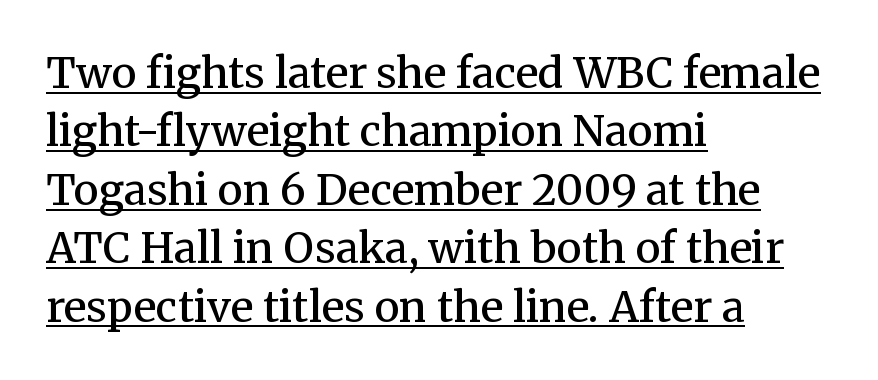
Think of a printed novel: that variable character pitch is what you see here. To sum up the face: it has serifs. The letters stand straight up with perfectly vertical stems. Honestly, the letter spacing is just normal — you wouldn't notice it.
